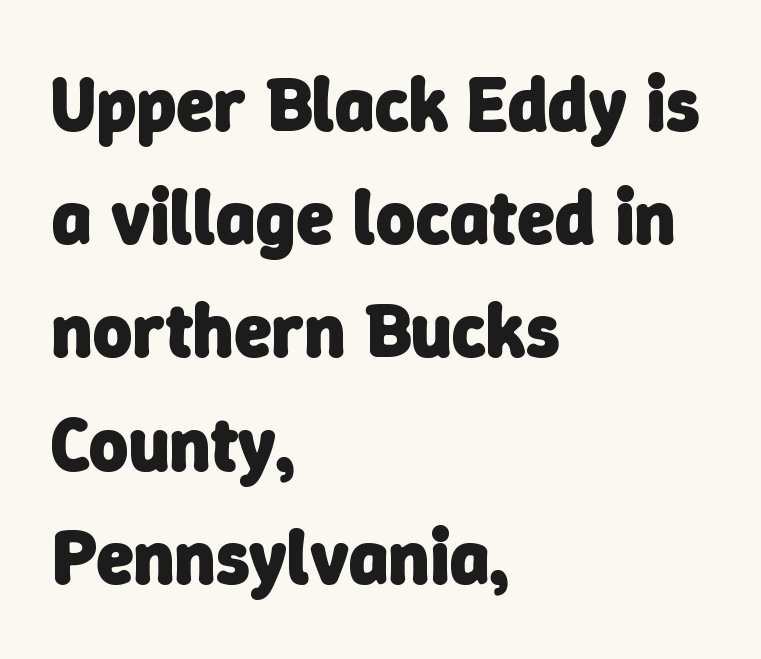
{"serif": "no", "bold": "yes", "weight": "heavy", "width": "normal", "stroke_contrast": "low", "x_height": "medium", "monospaced": "no", "underline": "no", "align": "left", "line_spacing": "normal", "line_spacing_ratio": 1.49, "letter_spacing": "normal", "letter_spacing_em": 0.0, "glyph_px": 76}
